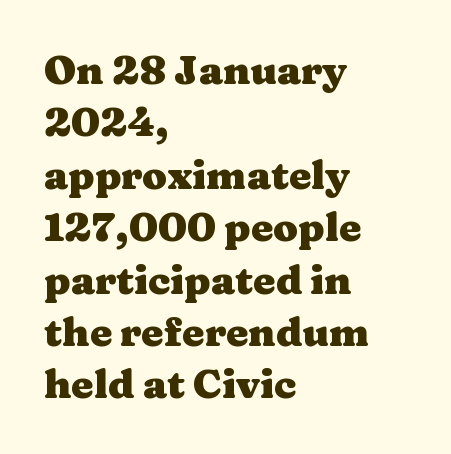
{"serif": "yes", "italic": "no", "bold": "yes", "weight": "heavy", "width": "wide", "stroke_contrast": "medium", "x_height": "medium", "monospaced": "no", "underline": "no", "align": "left", "line_spacing": "normal", "line_spacing_ratio": 1.31, "letter_spacing": "normal", "letter_spacing_em": 0.0, "glyph_px": 40}
